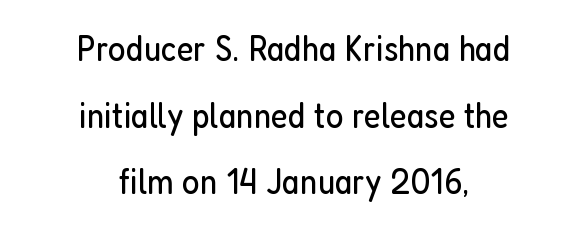
{"serif": "no", "italic": "no", "bold": "no", "weight": "regular", "width": "condensed", "stroke_contrast": "low", "x_height": "medium", "monospaced": "no", "underline": "no", "align": "center", "line_spacing_ratio": 1.8, "letter_spacing": "normal", "letter_spacing_em": 0.0, "glyph_px": 37}
